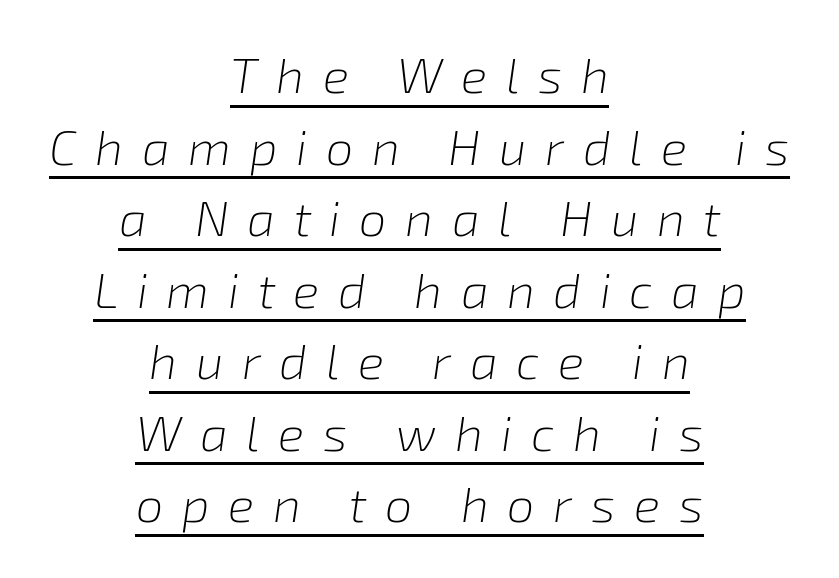
The image shows 49 px light type, italic (leaning right); set centered, normal line spacing (1.46x), unusually wide letter spacing (+0.38 em), underlined; low stroke contrast and a medium x-height.
